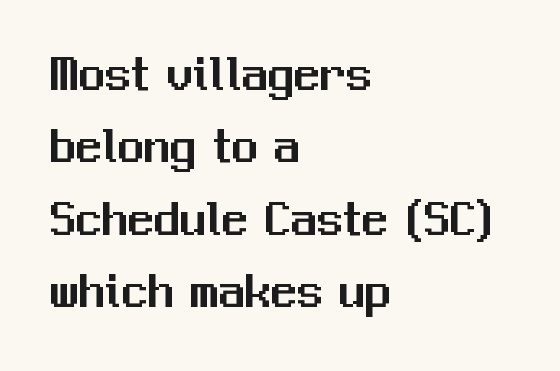
The image shows 52 px sans-serif type, upright; set left-aligned, normal line spacing (1.39x), normal letter spacing, not underlined; medium stroke contrast and a medium x-height.
